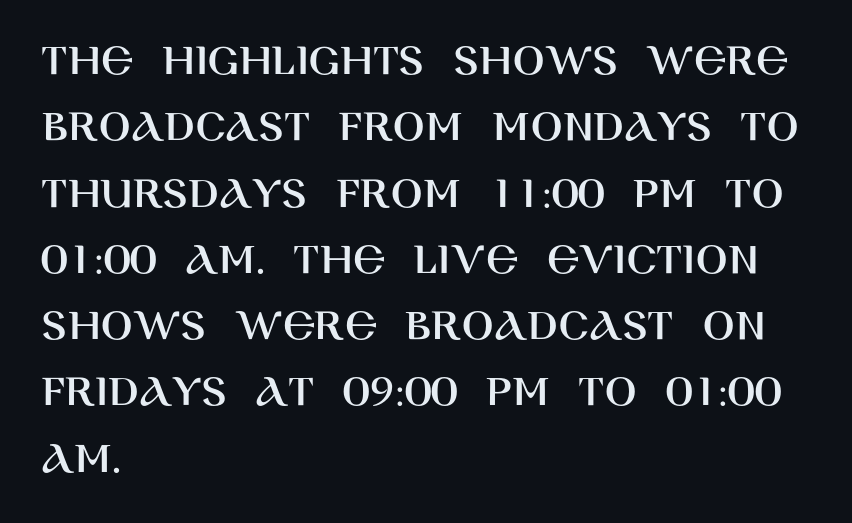
The image shows 47 px sans-serif type, upright; set left-aligned, normal line spacing (1.41x), normal letter spacing, not underlined; high stroke contrast and a large x-height.
